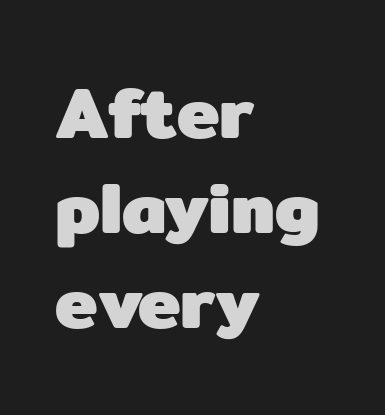
Q: Is the text bold? A: Yes.
Q: Is the text italic (slanted)? A: No, it is upright.
Q: Is the typeface a serif or a sans-serif typeface? A: Sans-serif.
Q: Is the text underlined? A: No.
Q: How is the paragraph aligned? A: Left-aligned.
Q: Is the spacing between letters normal or unusually wide? A: Normal.
Q: Is the spacing between lines tight, normal or loose? A: Normal.
Q: Width (condensed, normal, or wide)? A: Normal.
Q: Stroke contrast? A: Low.
Q: x-height? A: Medium.
Q: Monospaced? A: No.
